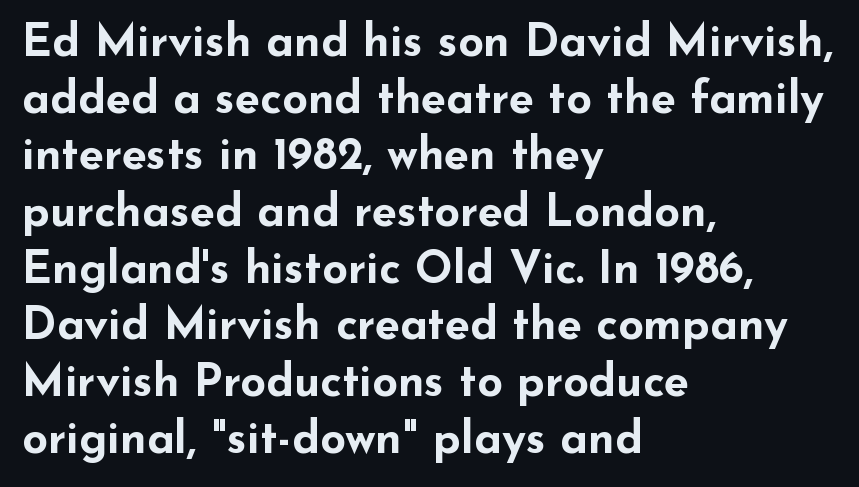
Nope, no serifs anywhere on these letters. Italic: no, the glyphs are upright roman. Unmarked baselines from the first word to the last. Vertical spacing — default. A student would call this left alignment; a typographer would say flush left, rag right. You could call the tracking neutral — neither tight nor loose.
